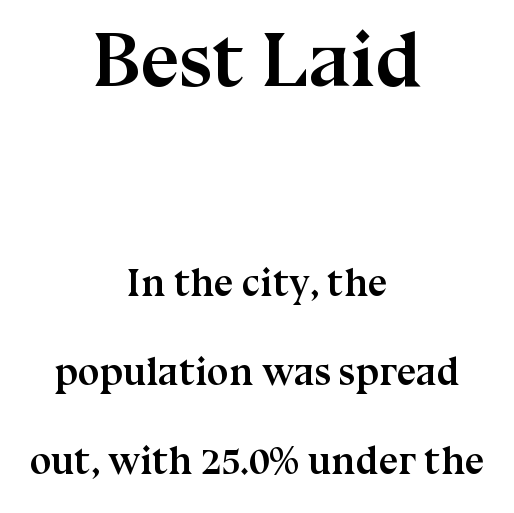
Q: Is the text bold? A: Yes.
Q: Is the text italic (slanted)? A: No, it is upright.
Q: Is the typeface a serif or a sans-serif typeface? A: Serif.
Q: Is the text underlined? A: No.
Q: How is the paragraph aligned? A: Centered.
Q: Is the spacing between letters normal or unusually wide? A: Normal.
Q: Is the spacing between lines tight, normal or loose? A: Loose.
Q: Which block of text is set in a larger size, the first (top) or the second (bottom)? A: The first (top) one.
Q: Width (condensed, normal, or wide)? A: Normal.
Q: Stroke contrast? A: Medium.
Q: x-height? A: Medium.
Q: Monospaced? A: No.
